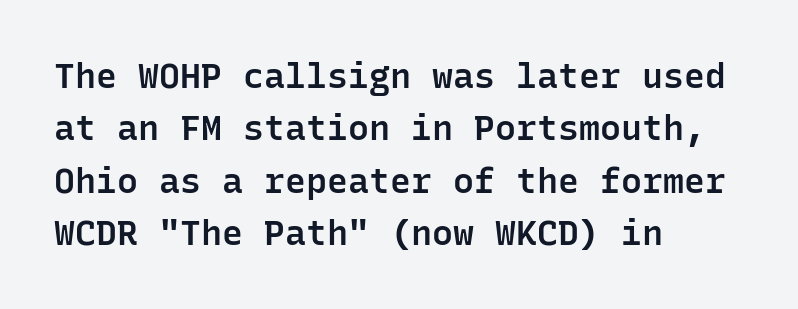
The image shows 35 px semibold sans-serif type, upright, monospaced; set left-aligned, normal line spacing (1.5x), normal letter spacing, not underlined; low stroke contrast and a medium x-height.
